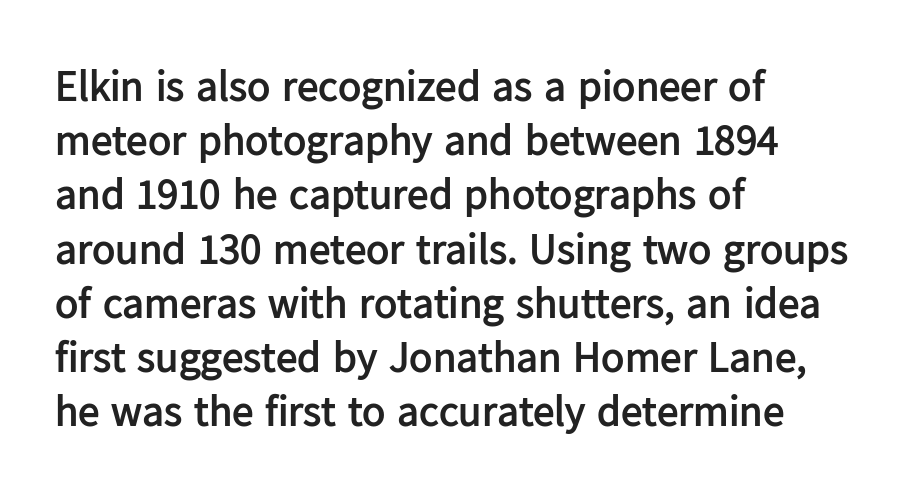
Glyph-to-glyph distance matches everyday printed text. The lines in this sample share a left origin and differ only in where they stop. Unlike italic type, these characters show no tilt at all. Each letter keeps its own natural width here, so spacing adapts to shape. The space between consecutive lines is moderate.
